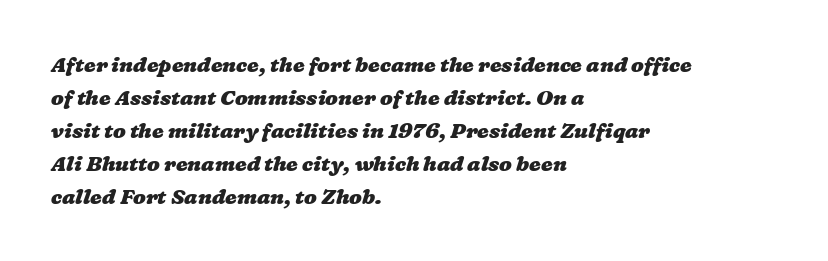
The image shows 21 px bold type; set left-aligned, normal line spacing (1.57x), normal letter spacing, not underlined.
